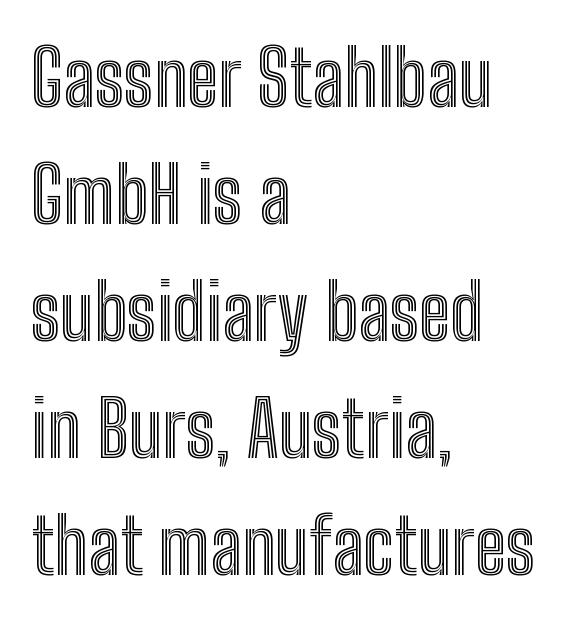
Posture: upright roman. These lines stack with their left ends in a neat column. Normally led — the rows are evenly, conventionally spaced. The gap between lines stays unmarked. The rendering keeps characters at their native spacing. The face used here is proportionally spaced, like ordinary book or web type.
